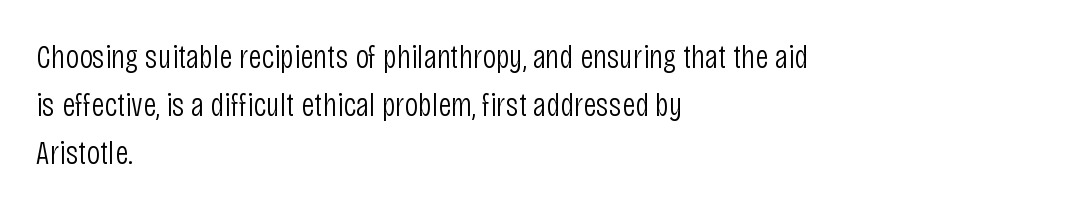
{"serif": "no", "italic": "no", "bold": "no", "weight": "light", "width": "condensed", "stroke_contrast": "low", "x_height": "large", "monospaced": "no", "underline": "no", "align": "left", "line_spacing": "normal", "line_spacing_ratio": 1.41, "letter_spacing": "normal", "letter_spacing_em": 0.0, "glyph_px": 34}
